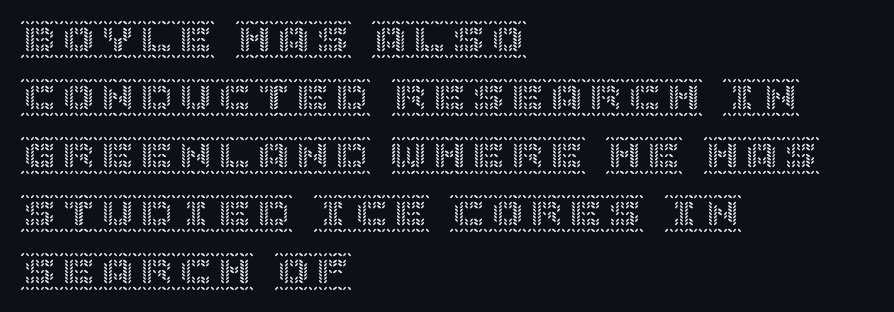
Q: Is the text italic (slanted)? A: No, it is upright.
Q: Is the text underlined? A: No.
Q: How is the paragraph aligned? A: Left-aligned.
Q: Is the spacing between letters normal or unusually wide? A: Normal.
Q: Is the spacing between lines tight, normal or loose? A: Normal.
Q: Width (condensed, normal, or wide)? A: Normal.
Q: x-height? A: Large.
